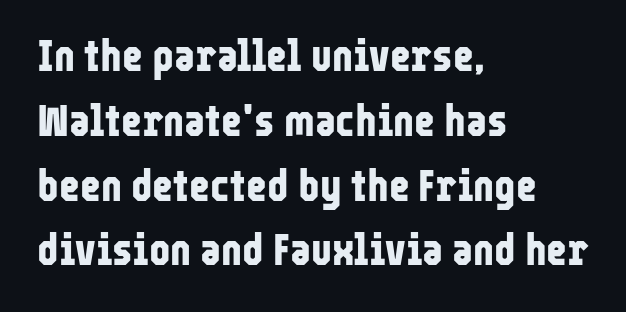
Tracking value appears to be zero — textbook default spacing. Line beginnings align vertically; line endings do not. The axis of the letterforms is exactly vertical. Looks like regular typesetting: each glyph gets only the width it needs. Leading matches the norm, producing a regular column.
